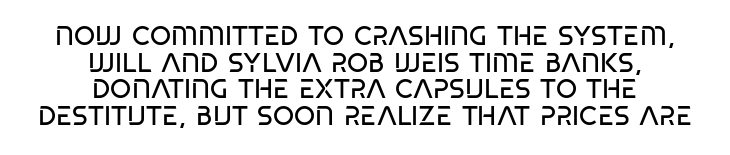
Horizontal bands of white between lines are thin slivers. The tracking reads as untouched default to a designer's eye. The specimen reads as upright at a glance. Horizontal alignment here is central, giving a formal, balanced look.
